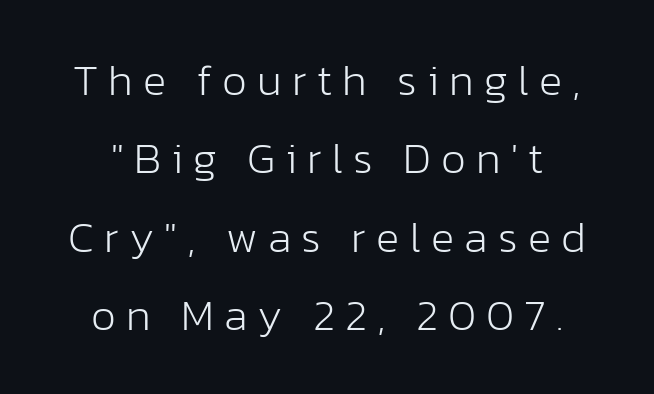
The face used here is proportionally spaced, like ordinary book or web type. The face used here is rendered with a markedly widened letterfit. Every stem runs plumb, perpendicular to the baseline. Descender tails drop into unmarked territory. The text block is weighted toward neither margin, spreading evenly from the middle.
